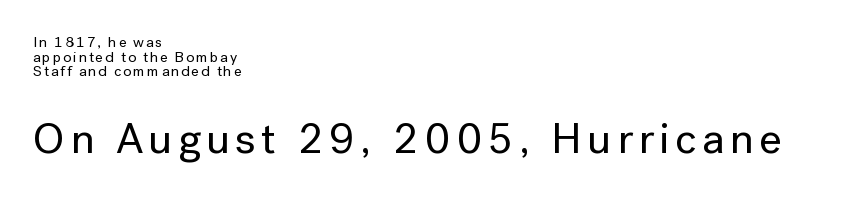
The image shows 44 px sans-serif type, upright; set left-aligned, tight line spacing (0.97x), not underlined; the second (bottom) block is 2.93x larger; low stroke contrast and a medium x-height.
